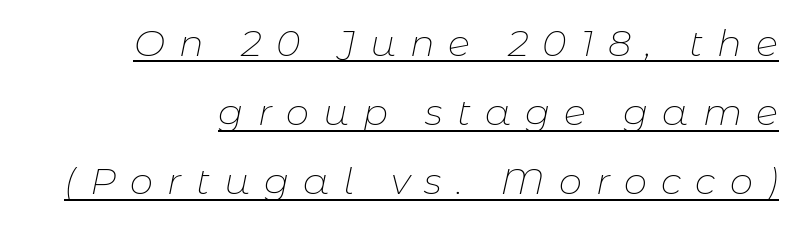
Q: Is the text bold? A: No.
Q: Is the text italic (slanted)? A: Yes, it leans right by about 11 degrees.
Q: Is the text underlined? A: Yes.
Q: How is the paragraph aligned? A: Right-aligned.
Q: Is the spacing between letters normal or unusually wide? A: Unusually wide.
Q: Width (condensed, normal, or wide)? A: Normal.
Q: Stroke contrast? A: Low.
Q: x-height? A: Medium.
Q: Monospaced? A: No.
